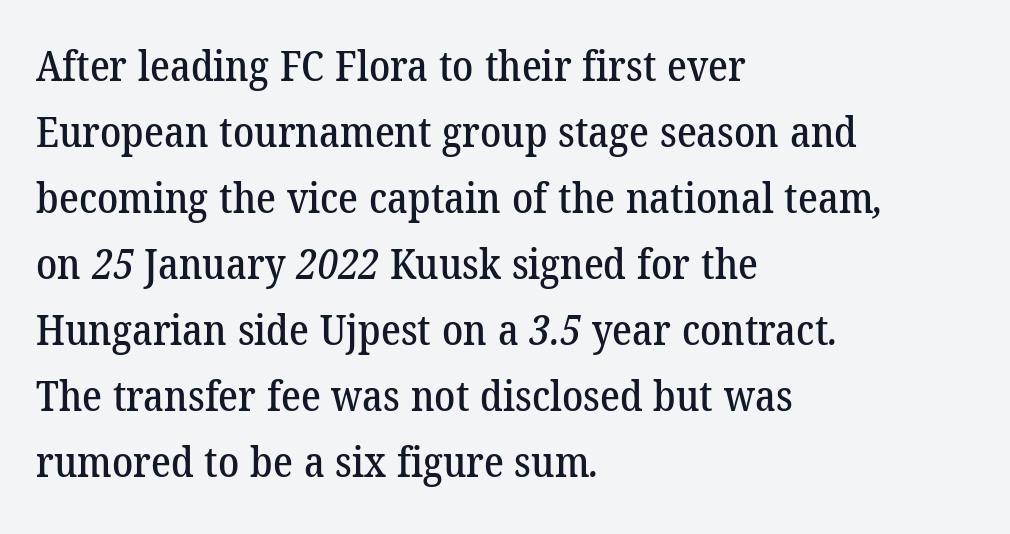
The image shows 42 px serif type; set left-aligned, normal line spacing (1.57x), normal letter spacing, not underlined; low stroke contrast and a medium x-height.
